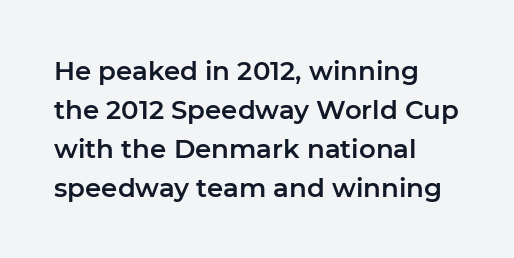
{"italic": "no", "underline": "no", "align": "left", "line_spacing": "normal", "line_spacing_ratio": 1.5, "letter_spacing": "normal", "letter_spacing_em": 0.0, "glyph_px": 26}
